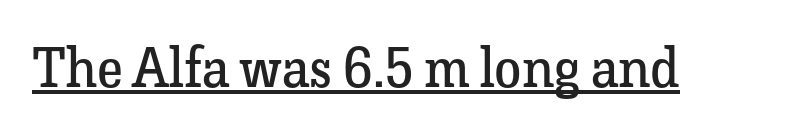
Caption: standard tracking, unaltered. Is there any slant? The stems are plumb. The words here are underlined. This rendering employs a face with finishing strokes, i.e., a serif. Summary of weight: not heavy and not bold.
